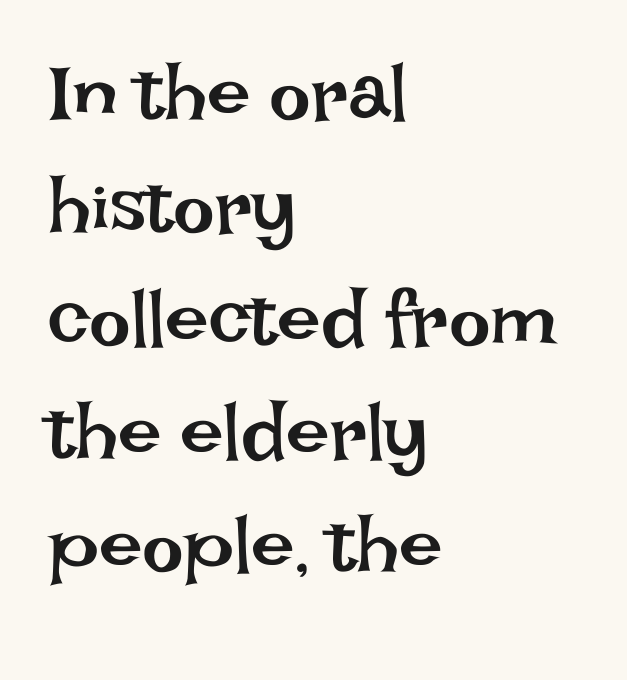
Regarding leading, the lines here are spaced in the standard way. Casual observation: everything's shoved over to the left. Character widths vary here, with narrow letters taking less room than wide ones. Type without underlining. Spacing between characters is what you'd get straight out of the box.
